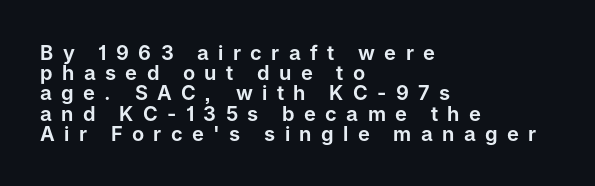
Q: Is the text italic (slanted)? A: No, it is upright.
Q: Is the text underlined? A: No.
Q: How is the paragraph aligned? A: Left-aligned.
Q: Is the spacing between letters normal or unusually wide? A: Unusually wide.
Q: Is the spacing between lines tight, normal or loose? A: Tight.
